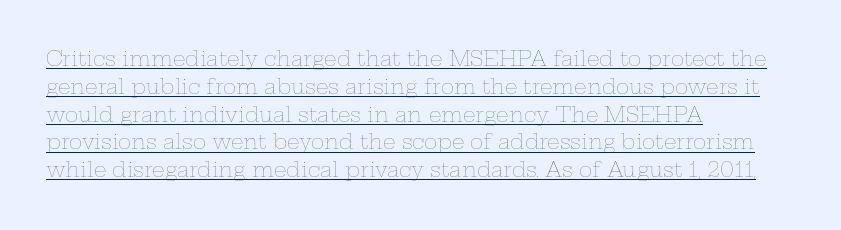
These characters rest on top of a visible drawn line. The strokes carry an ordinary text weight at most. Posture: straight, roman, zero tilt. The vertical gap from one line to the next is medium. A classic flush-left, rag-right setting is used for this passage. The rendering keeps characters at their native spacing.
